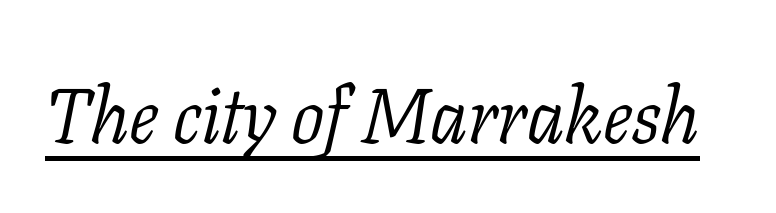
Q: Is the text bold? A: No.
Q: Is the text italic (slanted)? A: Yes, it leans right by about 11 degrees.
Q: Is the typeface a serif or a sans-serif typeface? A: Serif.
Q: Is the text underlined? A: Yes.
Q: Is the spacing between letters normal or unusually wide? A: Normal.
Q: Width (condensed, normal, or wide)? A: Normal.
Q: Stroke contrast? A: Low.
Q: x-height? A: Medium.
Q: Monospaced? A: No.
